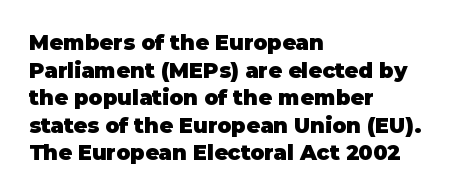
Q: Is the text bold? A: Yes.
Q: Is the text italic (slanted)? A: No, it is upright.
Q: Is the text underlined? A: No.
Q: How is the paragraph aligned? A: Left-aligned.
Q: Is the spacing between letters normal or unusually wide? A: Normal.
Q: Is the spacing between lines tight, normal or loose? A: Normal.
